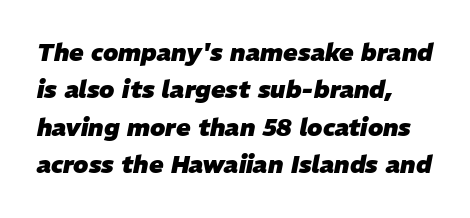
The paragraph shown leans on its left margin. Regular leading. Designer's note — italics engaged. These lines carry a lot of weight — the face is fully bold. Check under the words: just untouched page.
